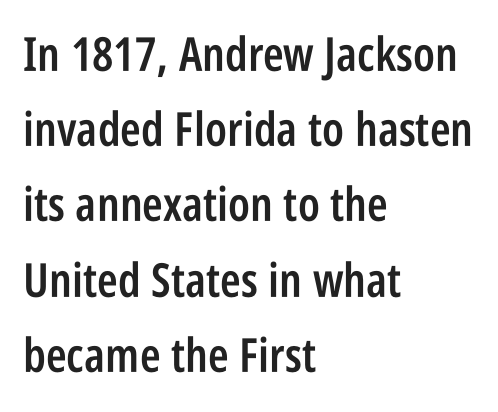
Q: Is the text bold? A: Semi-bold.
Q: Is the text italic (slanted)? A: No, it is upright.
Q: Is the typeface a serif or a sans-serif typeface? A: Sans-serif.
Q: Is the text underlined? A: No.
Q: How is the paragraph aligned? A: Left-aligned.
Q: Is the spacing between letters normal or unusually wide? A: Normal.
Q: Is the spacing between lines tight, normal or loose? A: Normal.
Q: Width (condensed, normal, or wide)? A: Condensed.
Q: Stroke contrast? A: Low.
Q: x-height? A: Large.
Q: Monospaced? A: No.
